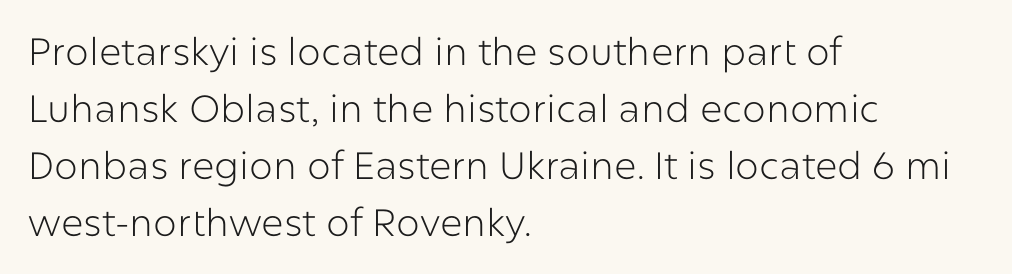
The image shows 38 px light sans-serif type, upright; set left-aligned, normal line spacing (1.5x), normal letter spacing, not underlined; low stroke contrast and a medium x-height.
